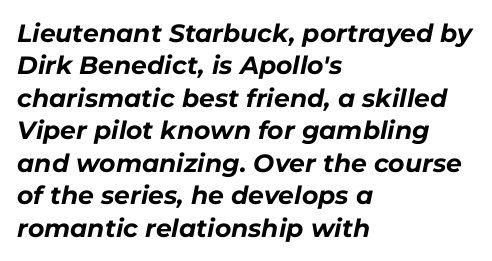
{"italic": "yes", "lean": "right", "slant_degrees": 11, "bold": "yes", "underline": "no", "align": "left", "line_spacing": "normal", "line_spacing_ratio": 1.3, "letter_spacing": "normal", "letter_spacing_em": 0.0, "glyph_px": 25}
